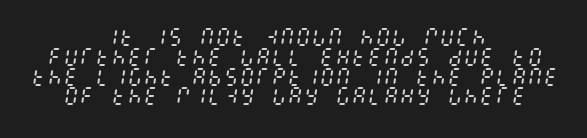
One glance says dense: line gaps are narrower than usual. This sample uses an oblique cut, with every glyph tilted off the vertical. Which margin do the lines hug? Neither — every line sits in the middle. Any mark beneath the type? The region is blank. The horizontal fit of the characters is conventional and even.
